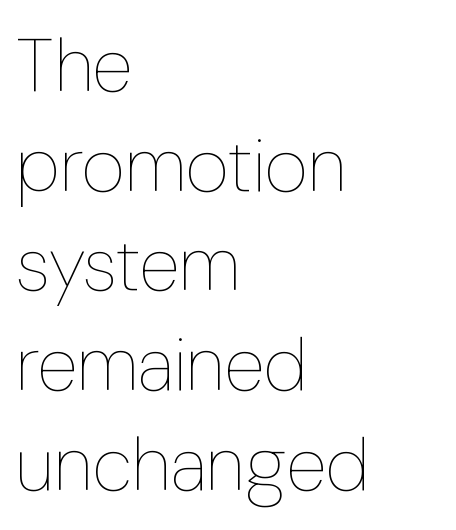
The image shows 75 px thin, condensed type, upright; set left-aligned, normal line spacing (1.33x), normal letter spacing, not underlined; low stroke contrast and a medium x-height.
